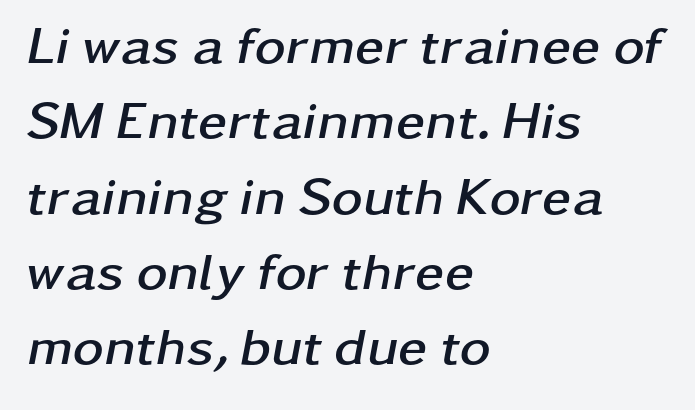
The image shows 53 px semibold, wide type, italic (leaning right); set left-aligned, normal line spacing (1.42x), normal letter spacing, not underlined; low stroke contrast and a medium x-height.
